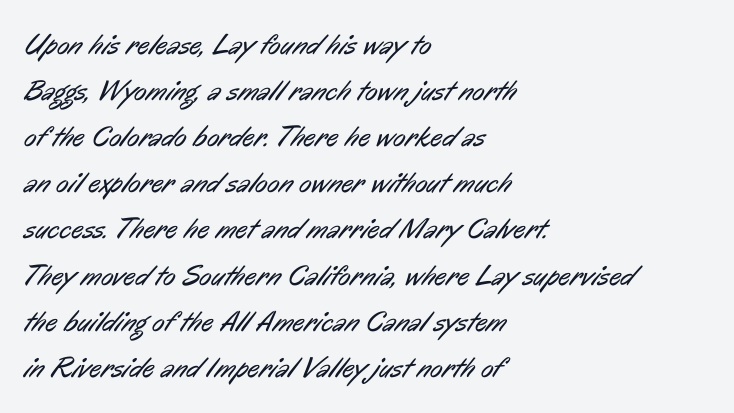
A sans-serif font was chosen for this passage. Stem width sits at or under what a default text font uses. Notice how the passage keeps a crisp vertical edge on the left only. You could not count columns in this text — the font is proportionally spaced. The words here are not underlined.
